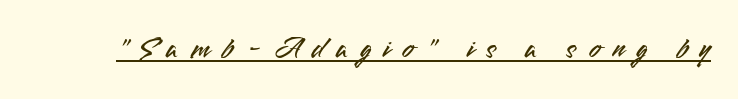
{"serif": "no", "width": "normal", "stroke_contrast": "medium", "x_height": "small", "monospaced": "no", "underline": "yes", "letter_spacing": "wide", "letter_spacing_em": 0.4, "glyph_px": 30}
